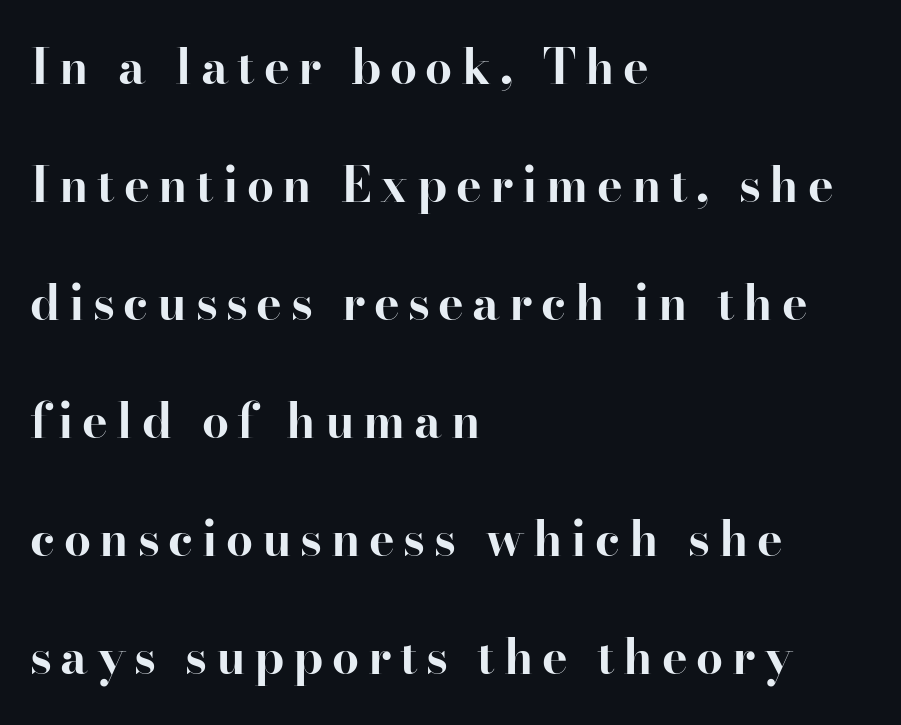
{"serif": "yes", "italic": "no", "bold": "yes", "weight": "bold", "width": "normal", "stroke_contrast": "high", "x_height": "small", "monospaced": "no", "underline": "no", "align": "left", "line_spacing": "loose", "line_spacing_ratio": 2.46, "glyph_px": 48}
